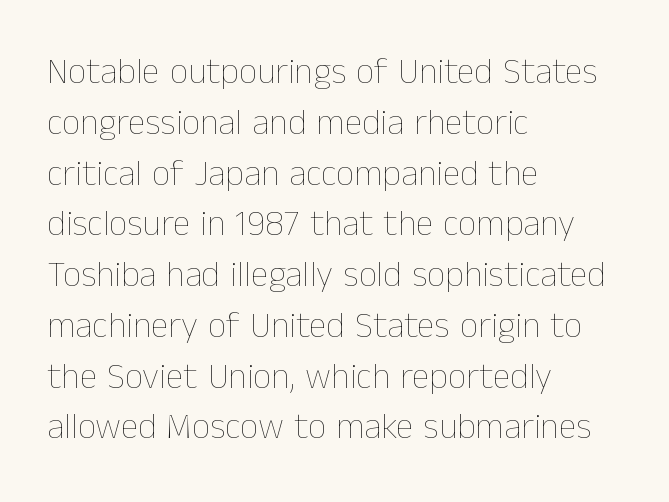
The image shows 36 px thin type, upright; set left-aligned, normal line spacing (1.41x), normal letter spacing, not underlined; low stroke contrast and a medium x-height.
